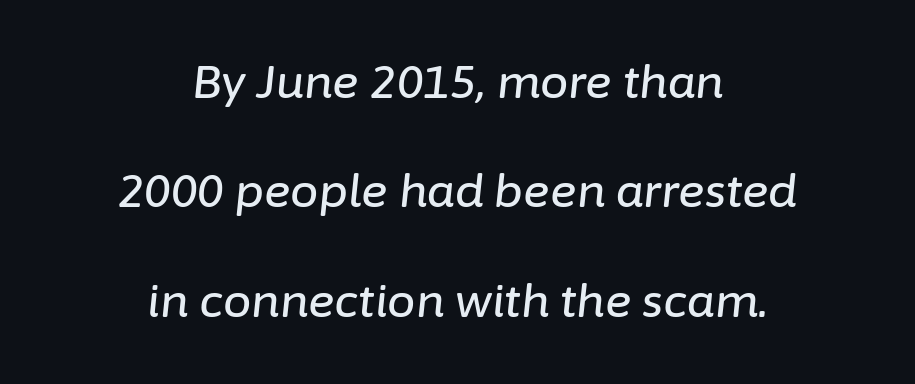
The image shows 45 px text type, italic (leaning right); set centered, loose line spacing (2.43x), normal letter spacing, not underlined; low stroke contrast and a medium x-height.
